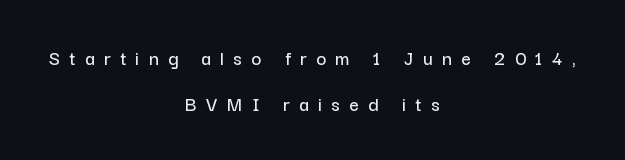
Q: Is the text italic (slanted)? A: No, it is upright.
Q: Is the text underlined? A: No.
Q: How is the paragraph aligned? A: Centered.
Q: Is the spacing between letters normal or unusually wide? A: Unusually wide.
Q: Is the spacing between lines tight, normal or loose? A: Loose.
